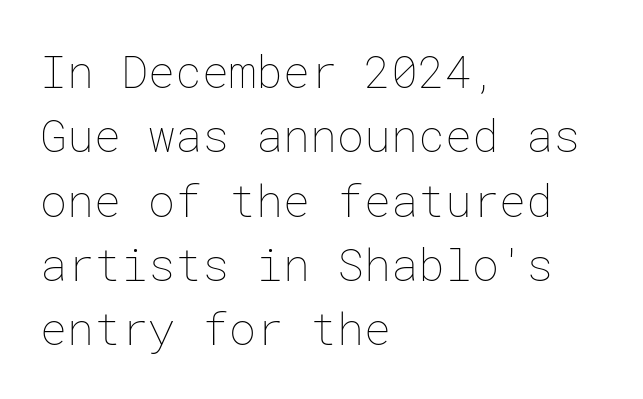
Ordinary non-slanted type is in use. Observe the ordinary spacing: letters are neighbours, not strangers. Is this a heavy cut? Hardly; it is regular or lighter. The space beneath each line is pristine and unruled.
